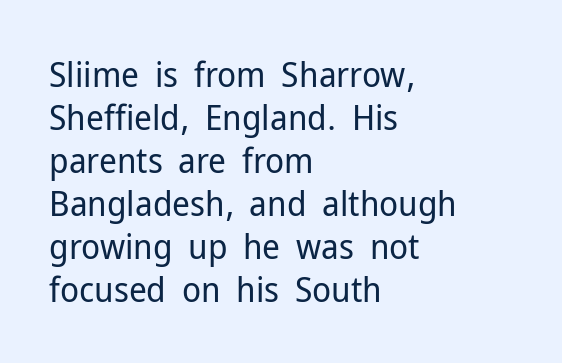
The image shows 35 px regular-weight sans-serif type, upright; set left-aligned, line spacing 1.23x, normal letter spacing, not underlined; low stroke contrast and a medium x-height.
